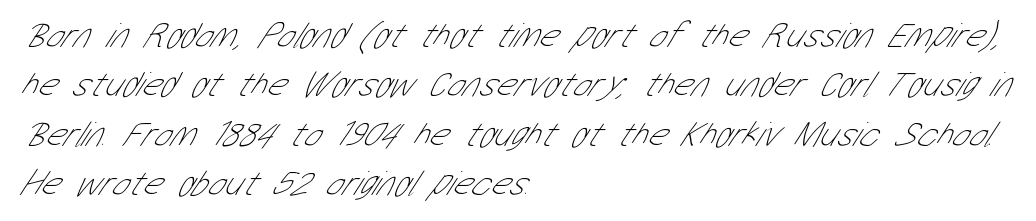
Q: Is the text bold? A: No.
Q: Is the typeface a serif or a sans-serif typeface? A: Sans-serif.
Q: Is the text underlined? A: No.
Q: How is the paragraph aligned? A: Left-aligned.
Q: Is the spacing between letters normal or unusually wide? A: Normal.
Q: Is the spacing between lines tight, normal or loose? A: Normal.
Q: Width (condensed, normal, or wide)? A: Condensed.
Q: Stroke contrast? A: Low.
Q: x-height? A: Medium.
Q: Monospaced? A: No.
